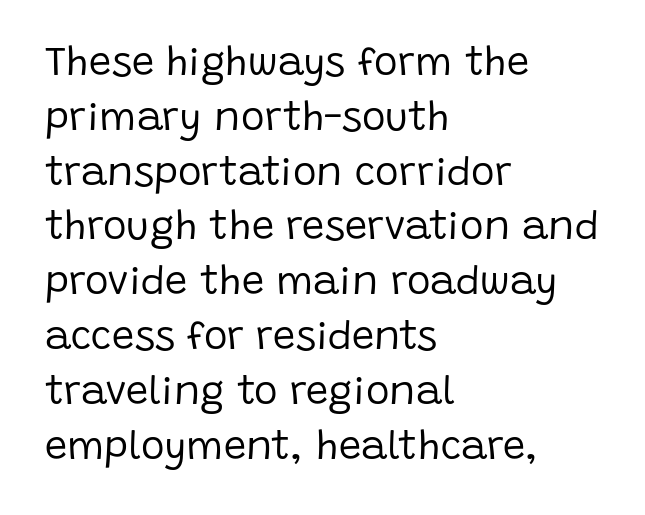
Q: Is the text bold? A: No.
Q: Is the text italic (slanted)? A: No, it is upright.
Q: Is the typeface a serif or a sans-serif typeface? A: Sans-serif.
Q: Is the text underlined? A: No.
Q: How is the paragraph aligned? A: Left-aligned.
Q: Is the spacing between letters normal or unusually wide? A: Normal.
Q: Is the spacing between lines tight, normal or loose? A: Normal.
Q: Width (condensed, normal, or wide)? A: Normal.
Q: Stroke contrast? A: Low.
Q: x-height? A: Large.
Q: Monospaced? A: No.
